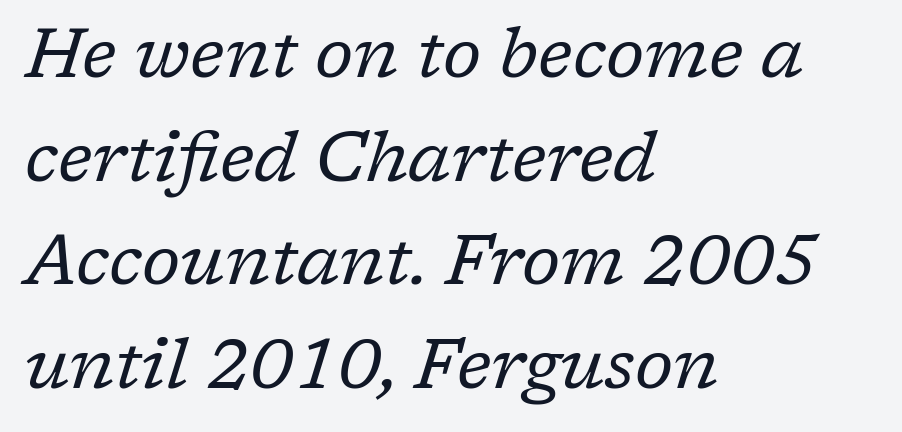
Q: Is the text bold? A: No.
Q: Is the text italic (slanted)? A: Yes, it leans right by about 17 degrees.
Q: Is the typeface a serif or a sans-serif typeface? A: Serif.
Q: Is the text underlined? A: No.
Q: How is the paragraph aligned? A: Left-aligned.
Q: Is the spacing between letters normal or unusually wide? A: Normal.
Q: Is the spacing between lines tight, normal or loose? A: Normal.
Q: Width (condensed, normal, or wide)? A: Normal.
Q: Stroke contrast? A: Low.
Q: x-height? A: Medium.
Q: Monospaced? A: No.
